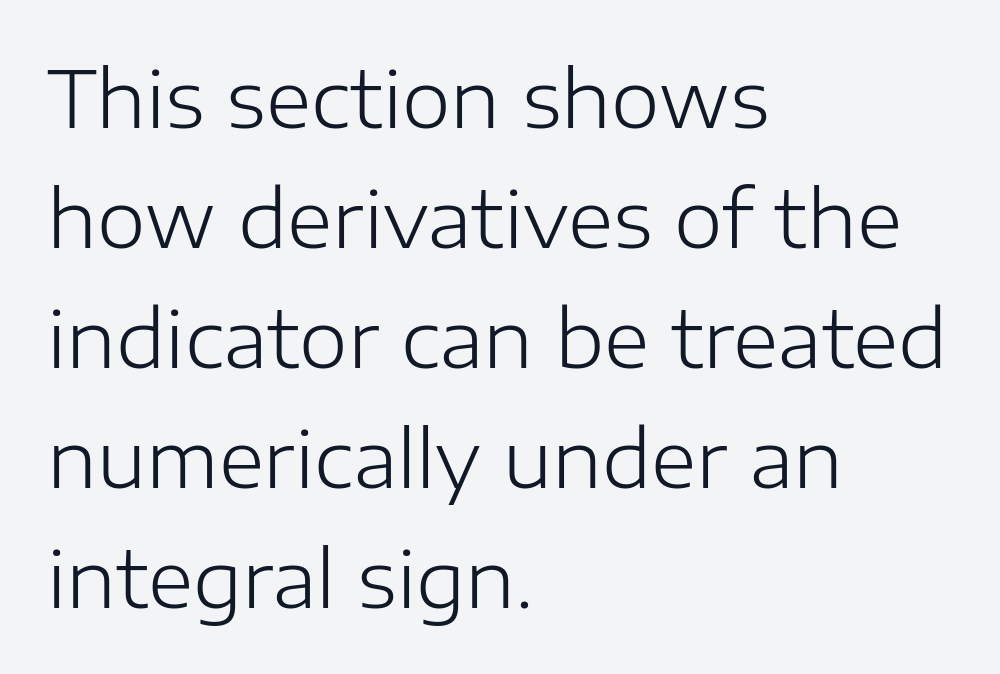
The image shows 78 px light sans-serif type, upright; set left-aligned, normal line spacing (1.54x), normal letter spacing, not underlined; low stroke contrast and a medium x-height.
